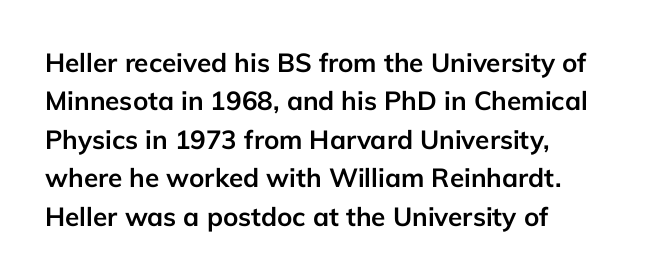
{"italic": "no", "bold": "yes", "underline": "no", "align": "left", "line_spacing": "normal", "line_spacing_ratio": 1.48, "letter_spacing": "normal", "letter_spacing_em": 0.0, "glyph_px": 26}
